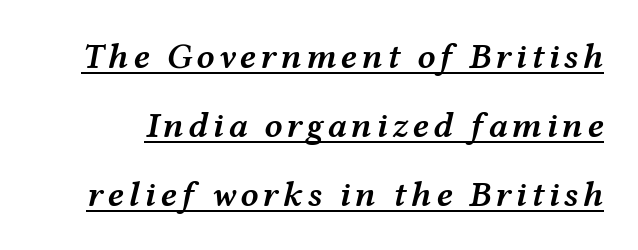
The image shows 36 px semibold, wide type, italic (leaning right); set loose line spacing (1.91x), underlined; medium stroke contrast and a medium x-height.
